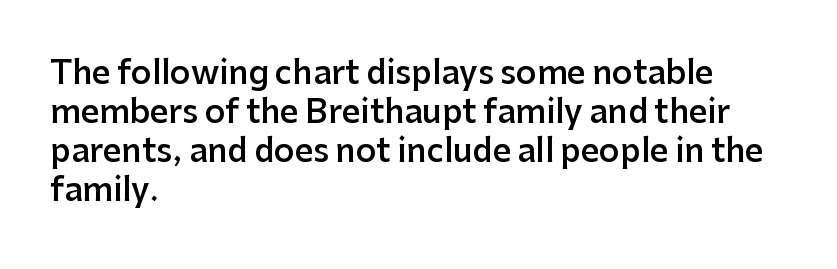
Q: Is the text bold? A: Semi-bold.
Q: Is the text italic (slanted)? A: No, it is upright.
Q: Is the typeface a serif or a sans-serif typeface? A: Sans-serif.
Q: Is the text underlined? A: No.
Q: How is the paragraph aligned? A: Left-aligned.
Q: Is the spacing between letters normal or unusually wide? A: Normal.
Q: Width (condensed, normal, or wide)? A: Normal.
Q: Stroke contrast? A: Low.
Q: x-height? A: Medium.
Q: Monospaced? A: No.
